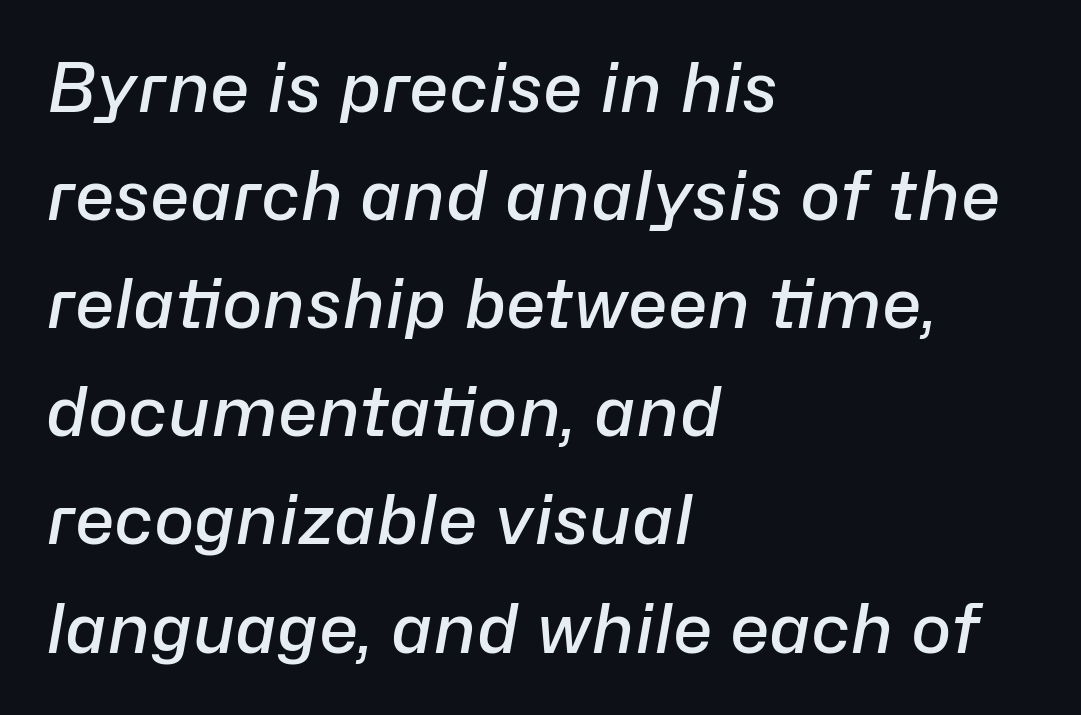
Q: Is the text bold? A: Semi-bold.
Q: Is the text italic (slanted)? A: Yes, it leans right by about 10 degrees.
Q: Is the text underlined? A: No.
Q: How is the paragraph aligned? A: Left-aligned.
Q: Is the spacing between letters normal or unusually wide? A: Normal.
Q: Is the spacing between lines tight, normal or loose? A: Normal.
Q: Width (condensed, normal, or wide)? A: Normal.
Q: Stroke contrast? A: Low.
Q: x-height? A: Medium.
Q: Monospaced? A: No.
